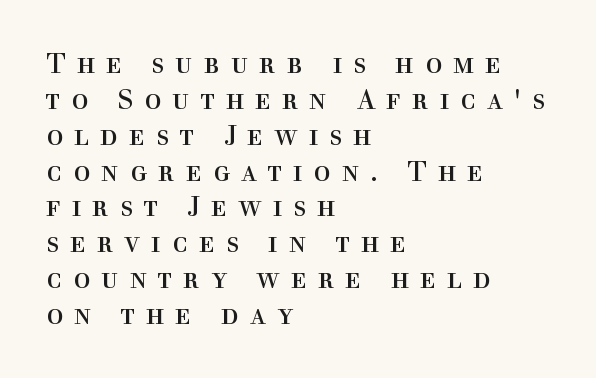
The gap between lines stays unmarked. Looks like regular typesetting: each glyph gets only the width it needs. A quiet, ordinary-to-light weight characterises the typeface. Observe the serifs anchoring each vertical stroke in this sample.
